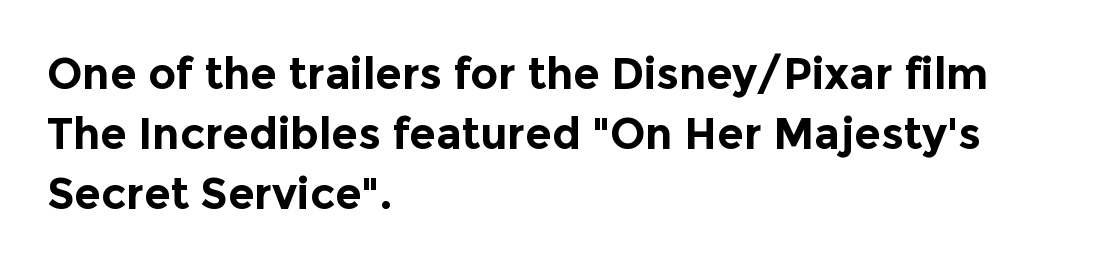
Q: Is the text bold? A: Yes.
Q: Is the text italic (slanted)? A: No, it is upright.
Q: Is the typeface a serif or a sans-serif typeface? A: Sans-serif.
Q: Is the text underlined? A: No.
Q: How is the paragraph aligned? A: Left-aligned.
Q: Is the spacing between letters normal or unusually wide? A: Normal.
Q: Is the spacing between lines tight, normal or loose? A: Normal.
Q: Width (condensed, normal, or wide)? A: Normal.
Q: x-height? A: Medium.
Q: Monospaced? A: No.
